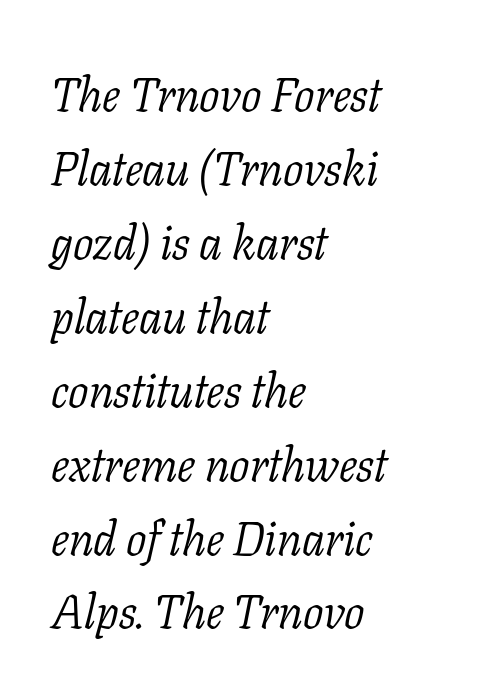
Q: Is the text bold? A: No.
Q: Is the text italic (slanted)? A: Yes, it leans right by about 11 degrees.
Q: Is the typeface a serif or a sans-serif typeface? A: Serif.
Q: Is the text underlined? A: No.
Q: How is the paragraph aligned? A: Left-aligned.
Q: Is the spacing between letters normal or unusually wide? A: Normal.
Q: Is the spacing between lines tight, normal or loose? A: Normal.
Q: Width (condensed, normal, or wide)? A: Normal.
Q: Stroke contrast? A: Low.
Q: x-height? A: Medium.
Q: Monospaced? A: No.
